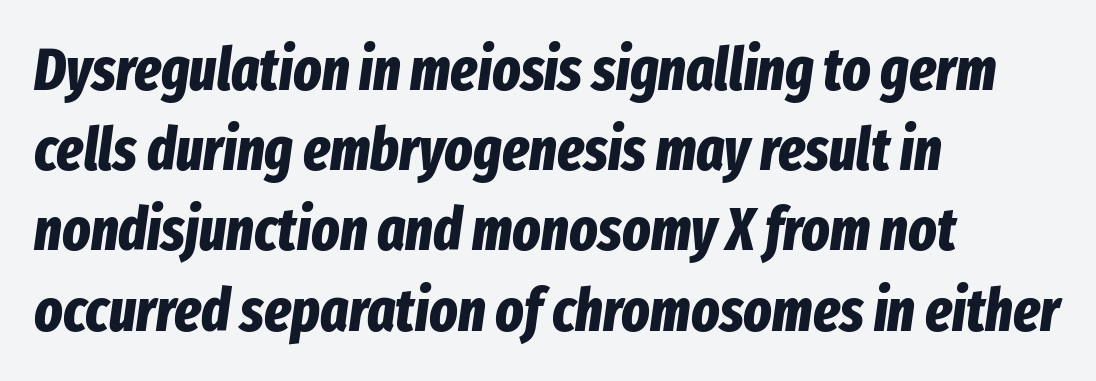
Q: Is the text bold? A: Yes.
Q: Is the text italic (slanted)? A: Yes, it leans right by about 8 degrees.
Q: Is the text underlined? A: No.
Q: How is the paragraph aligned? A: Left-aligned.
Q: Is the spacing between letters normal or unusually wide? A: Normal.
Q: Is the spacing between lines tight, normal or loose? A: Normal.
Q: Width (condensed, normal, or wide)? A: Condensed.
Q: Stroke contrast? A: Low.
Q: x-height? A: Medium.
Q: Monospaced? A: No.
